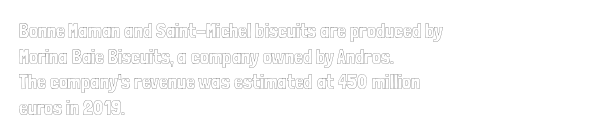
Nobody drew a line under any word here. Italic? Not at all — the glyphs are vertical. The rendering uses a moderate line-height, typical for paragraphs. You could call the tracking neutral — neither tight nor loose. This sample is left-justified, so line endings fall wherever the words run out.
